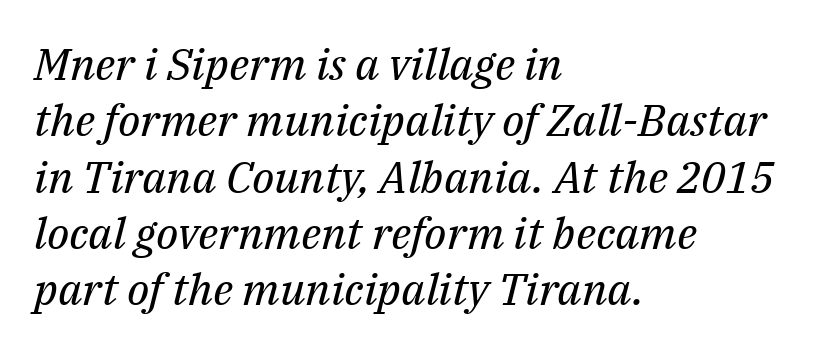
Slanted lettering throughout. Stroke thickness stays within the range of a standard reading face or lighter. The leading is moderate, giving the passage an even texture. The gaps between neighbouring characters are ordinary and unremarkable. The face used here is seriffed, in the tradition of book romans.
